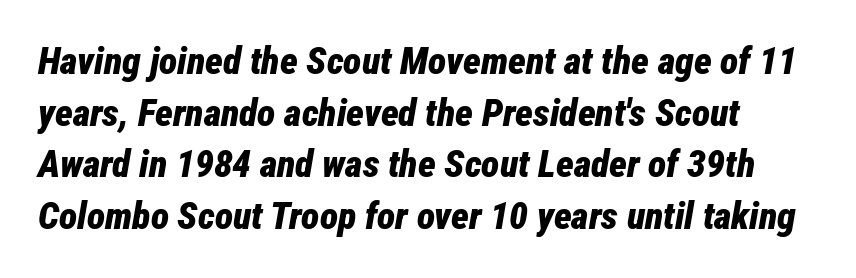
The image shows 38 px bold, condensed type, italic (leaning right); set left-aligned, normal line spacing (1.36x), normal letter spacing, not underlined; low stroke contrast and a medium x-height.
